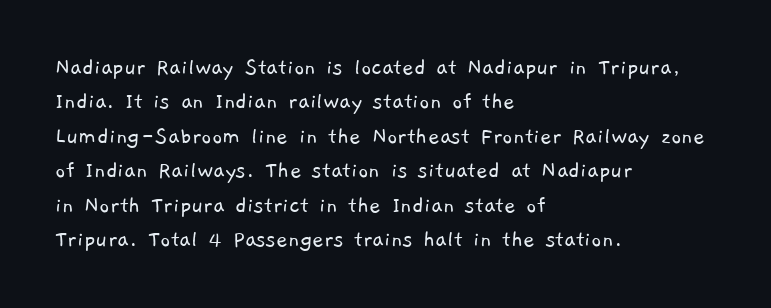
{"bold": "no", "underline": "no", "align": "left", "line_spacing": "normal", "line_spacing_ratio": 1.38, "letter_spacing": "normal", "letter_spacing_em": 0.0, "glyph_px": 25}
